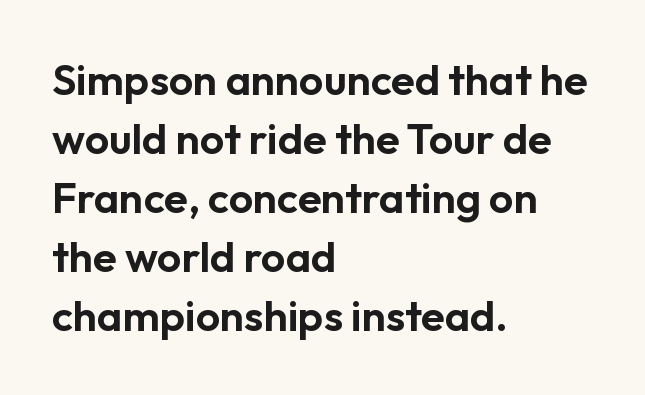
Q: Is the text italic (slanted)? A: No, it is upright.
Q: Is the typeface a serif or a sans-serif typeface? A: Sans-serif.
Q: Is the text underlined? A: No.
Q: How is the paragraph aligned? A: Left-aligned.
Q: Is the spacing between letters normal or unusually wide? A: Normal.
Q: Is the spacing between lines tight, normal or loose? A: Normal.
Q: Width (condensed, normal, or wide)? A: Normal.
Q: Stroke contrast? A: Low.
Q: x-height? A: Medium.
Q: Monospaced? A: No.
